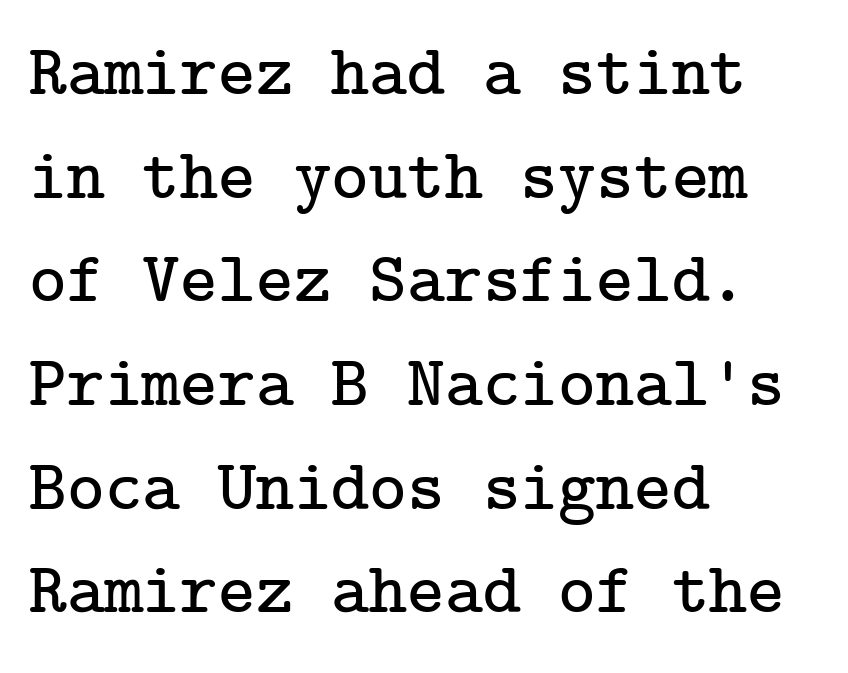
{"serif": "yes", "italic": "no", "width": "normal", "stroke_contrast": "low", "x_height": "medium", "underline": "no", "align": "left", "line_spacing": "normal", "line_spacing_ratio": 1.44, "letter_spacing": "normal", "letter_spacing_em": 0.0, "glyph_px": 72}
